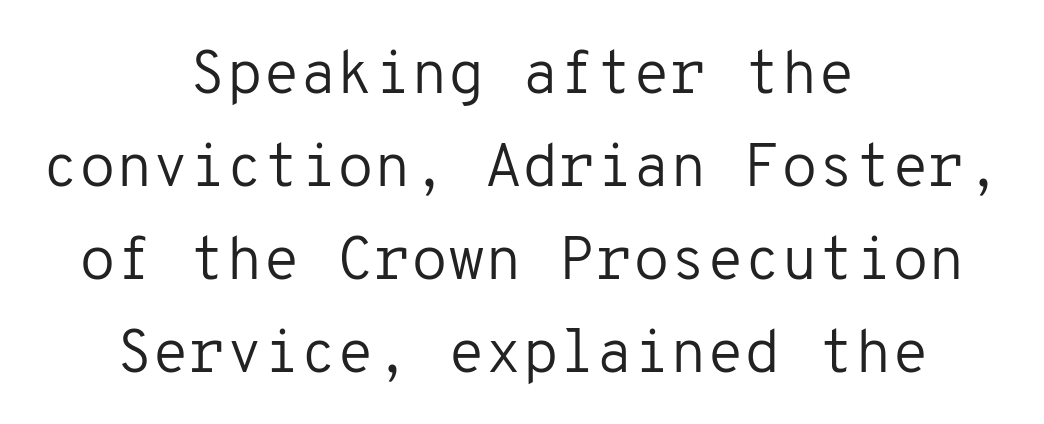
{"serif": "no", "italic": "no", "bold": "no", "weight": "regular", "width": "normal", "stroke_contrast": "low", "x_height": "medium", "monospaced": "yes", "underline": "no", "align": "center", "line_spacing": "normal", "line_spacing_ratio": 1.55, "letter_spacing": "normal", "letter_spacing_em": 0.0, "glyph_px": 60}
